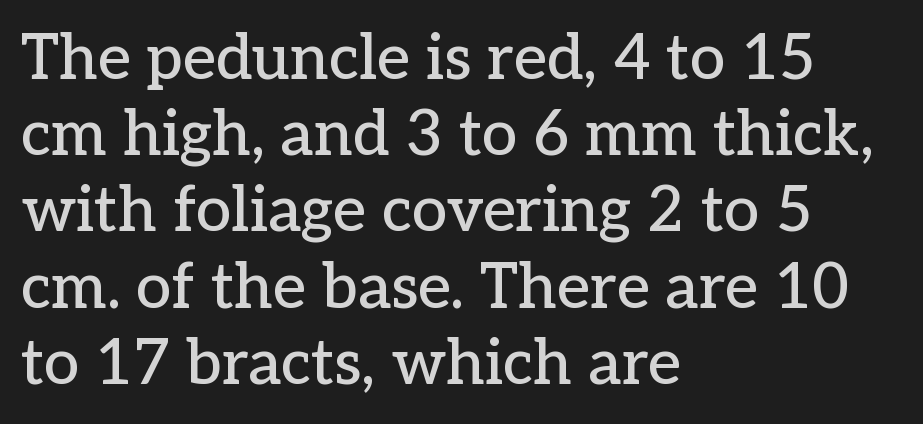
The image shows 63 px serif type, upright; set left-aligned, line spacing 1.21x, normal letter spacing, not underlined; low stroke contrast and a medium x-height.
